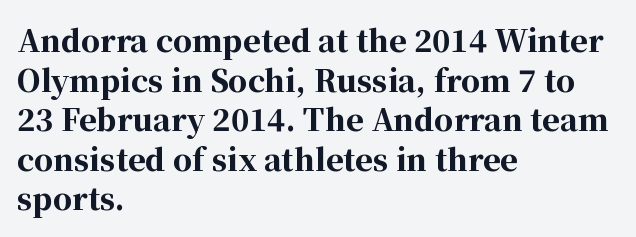
Q: Is the text bold? A: Yes.
Q: Is the text italic (slanted)? A: No, it is upright.
Q: Is the typeface a serif or a sans-serif typeface? A: Serif.
Q: Is the text underlined? A: No.
Q: How is the paragraph aligned? A: Left-aligned.
Q: Is the spacing between letters normal or unusually wide? A: Normal.
Q: Is the spacing between lines tight, normal or loose? A: Normal.
Q: Width (condensed, normal, or wide)? A: Normal.
Q: Stroke contrast? A: High.
Q: x-height? A: Medium.
Q: Monospaced? A: No.
